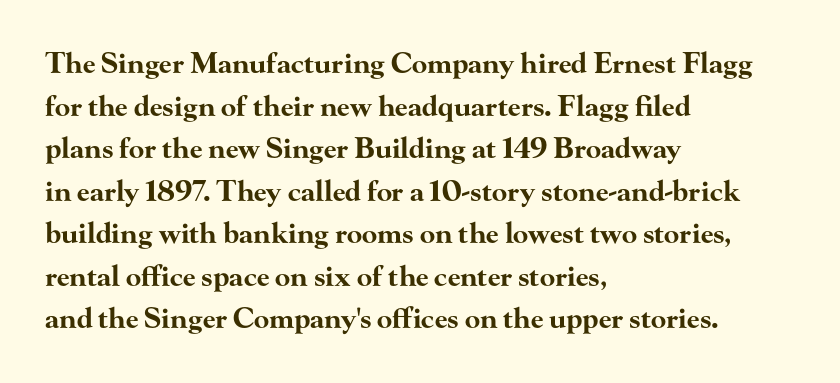
{"serif": "yes", "italic": "no", "bold": "yes", "weight": "bold", "width": "wide", "stroke_contrast": "high", "x_height": "small", "monospaced": "no", "underline": "no", "align": "left", "line_spacing": "normal", "line_spacing_ratio": 1.52, "letter_spacing": "normal", "letter_spacing_em": 0.0, "glyph_px": 28}
